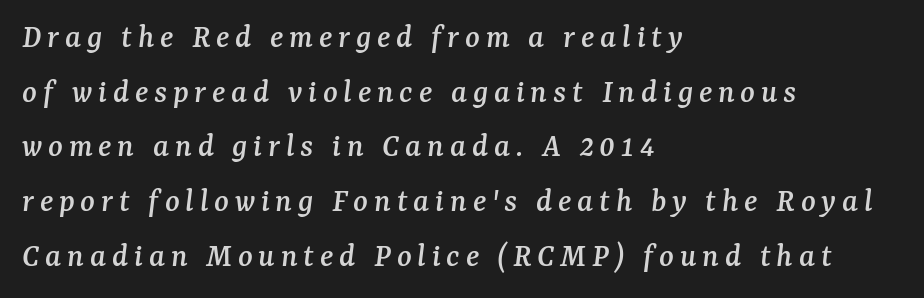
Q: Is the text italic (slanted)? A: Yes, it leans right by about 7 degrees.
Q: Is the typeface a serif or a sans-serif typeface? A: Serif.
Q: Is the text underlined? A: No.
Q: How is the paragraph aligned? A: Left-aligned.
Q: Is the spacing between lines tight, normal or loose? A: Normal.
Q: Width (condensed, normal, or wide)? A: Normal.
Q: Stroke contrast? A: Medium.
Q: x-height? A: Medium.
Q: Monospaced? A: No.
